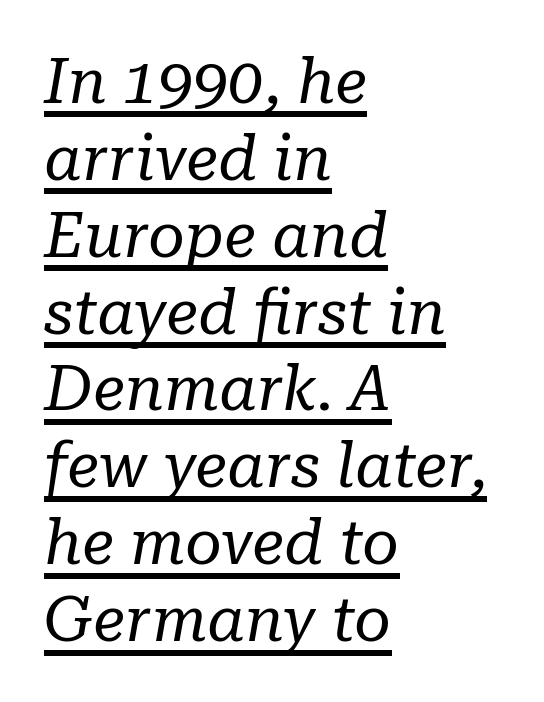
The image shows 63 px regular-weight serif type, italic (leaning right); set left-aligned, line spacing 1.22x, normal letter spacing, underlined; low stroke contrast and a medium x-height.
